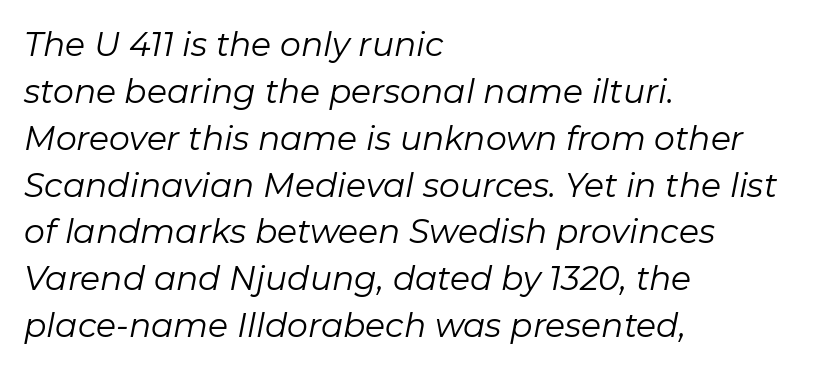
Q: Is the text bold? A: No.
Q: Is the text italic (slanted)? A: Yes, it leans right by about 11 degrees.
Q: Is the text underlined? A: No.
Q: How is the paragraph aligned? A: Left-aligned.
Q: Is the spacing between letters normal or unusually wide? A: Normal.
Q: Is the spacing between lines tight, normal or loose? A: Normal.
Q: Width (condensed, normal, or wide)? A: Normal.
Q: Stroke contrast? A: Low.
Q: x-height? A: Medium.
Q: Monospaced? A: No.
